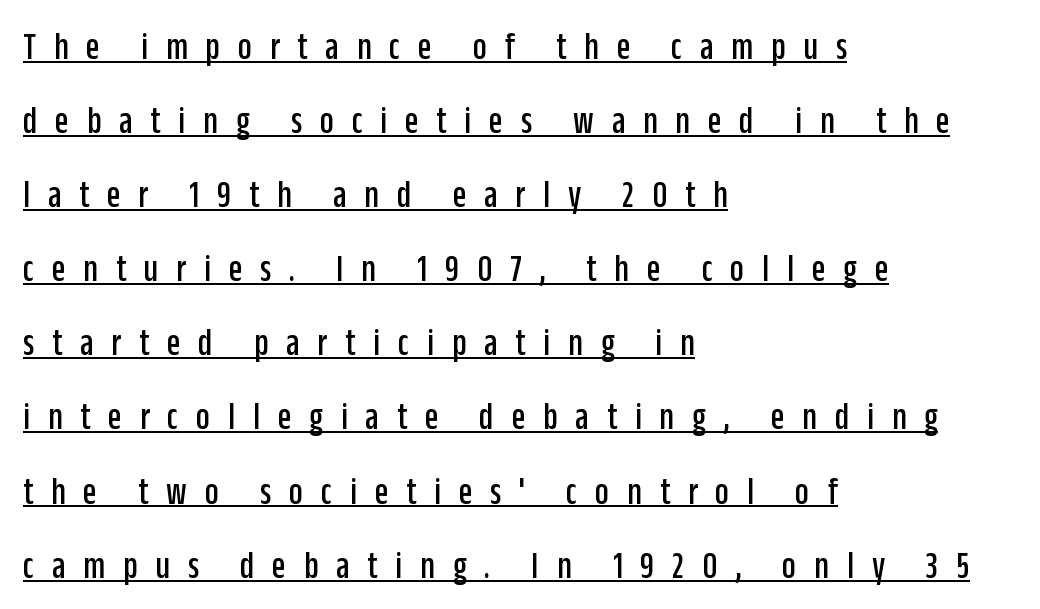
{"serif": "no", "italic": "no", "width": "condensed", "stroke_contrast": "low", "x_height": "large", "monospaced": "no", "underline": "yes", "align": "left", "line_spacing": "loose", "line_spacing_ratio": 1.9, "letter_spacing": "wide", "letter_spacing_em": 0.46, "glyph_px": 39}
